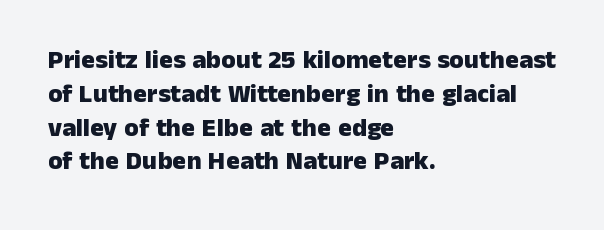
{"italic": "no", "bold": "yes", "underline": "no", "align": "left", "line_spacing": "normal", "line_spacing_ratio": 1.3, "letter_spacing": "normal", "letter_spacing_em": 0.0, "glyph_px": 26}
